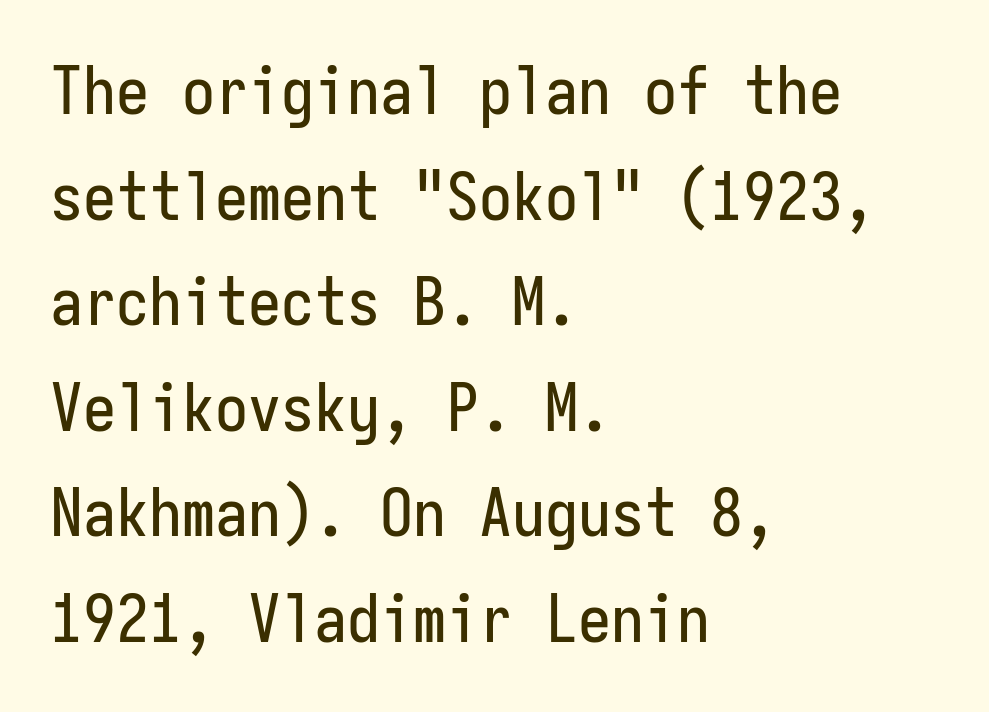
{"serif": "no", "italic": "no", "width": "condensed", "stroke_contrast": "low", "x_height": "medium", "monospaced": "yes", "underline": "no", "align": "left", "line_spacing": "normal", "line_spacing_ratio": 1.6, "letter_spacing": "normal", "letter_spacing_em": 0.0, "glyph_px": 66}
